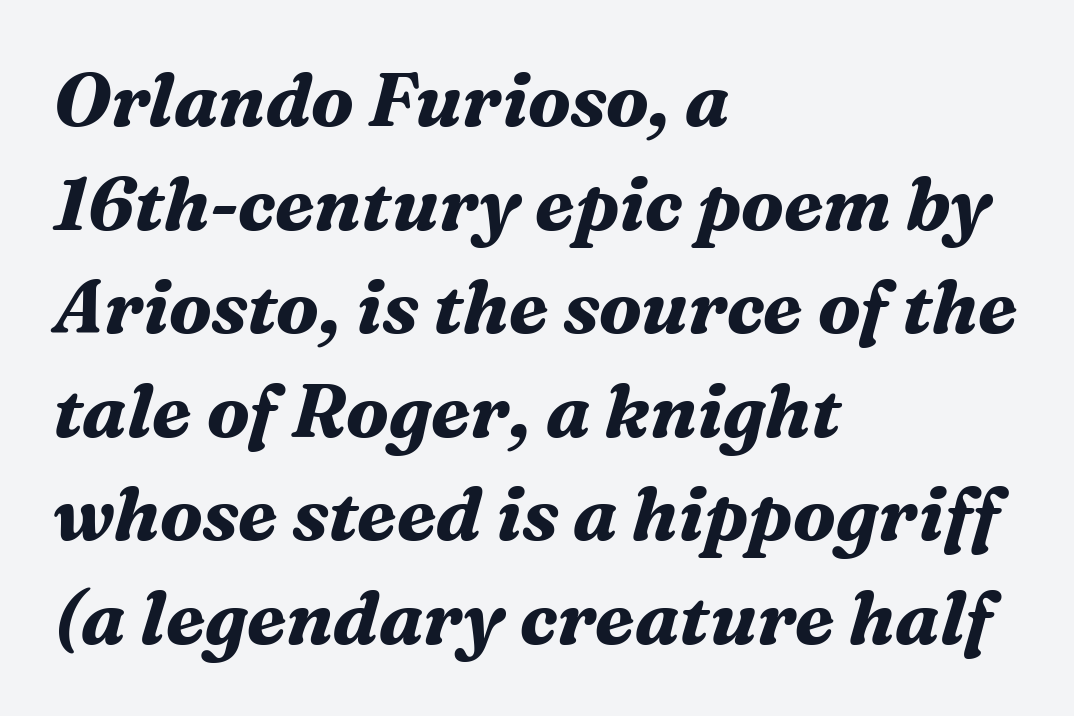
Q: Is the text bold? A: Yes.
Q: Is the text italic (slanted)? A: Yes, it leans right by about 16 degrees.
Q: Is the typeface a serif or a sans-serif typeface? A: Serif.
Q: Is the text underlined? A: No.
Q: How is the paragraph aligned? A: Left-aligned.
Q: Is the spacing between letters normal or unusually wide? A: Normal.
Q: Is the spacing between lines tight, normal or loose? A: Normal.
Q: Width (condensed, normal, or wide)? A: Normal.
Q: Stroke contrast? A: Medium.
Q: x-height? A: Medium.
Q: Monospaced? A: No.
